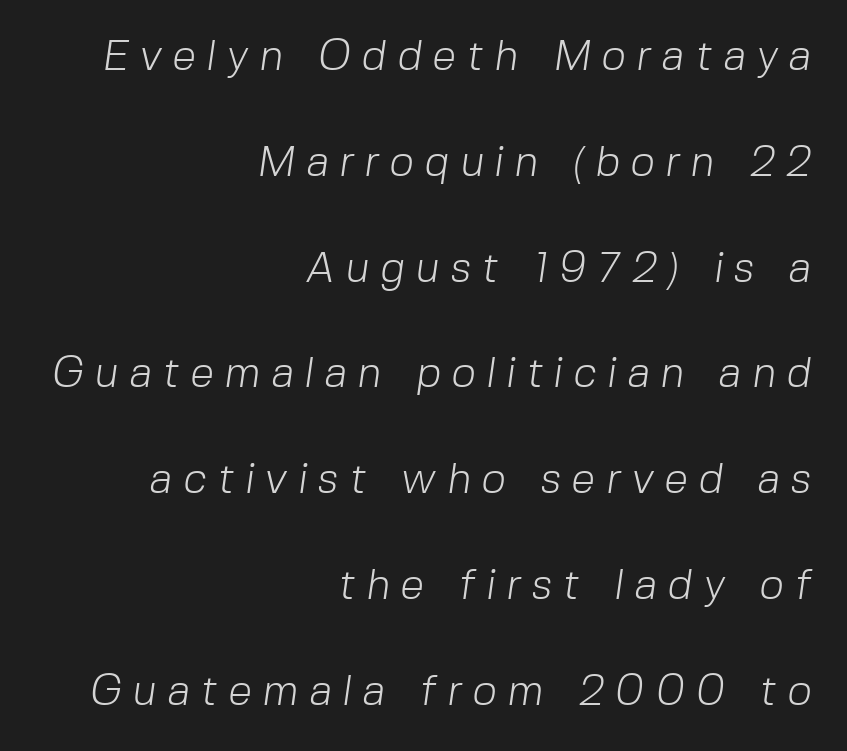
Nothing sits at the stroke ends, so this counts as sans-serif. The string is rendered with underlining switched off. Stems here are at most as thick as an everyday book face. Spacing verdict: proportional, widths tailored to each character.
